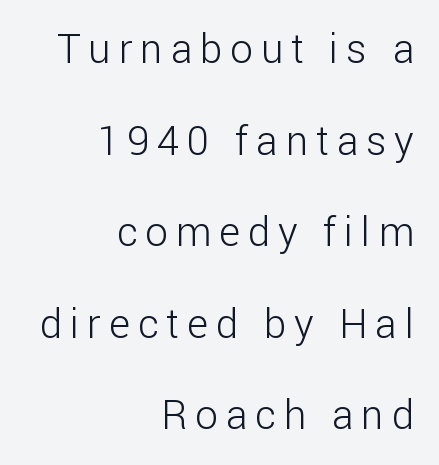
Varying glyph widths throughout — classic text-font behaviour. The letterforms stand isolated, each surrounded by extra space. The setting favours the right margin, as signatures and pull-quotes sometimes do. Letters have the restrained weight of plain body copy at most. Has an underline been added? It has not. You can tell from the bare stems that sans-serif type was used.
